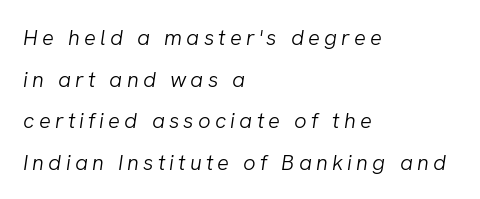
Every row of glyphs begins at an identical x-position on the left. Unmarked baselines from the first word to the last. This is oblique type, the kind used for emphasis or titles. Weight class: somewhere from thin through regular.
